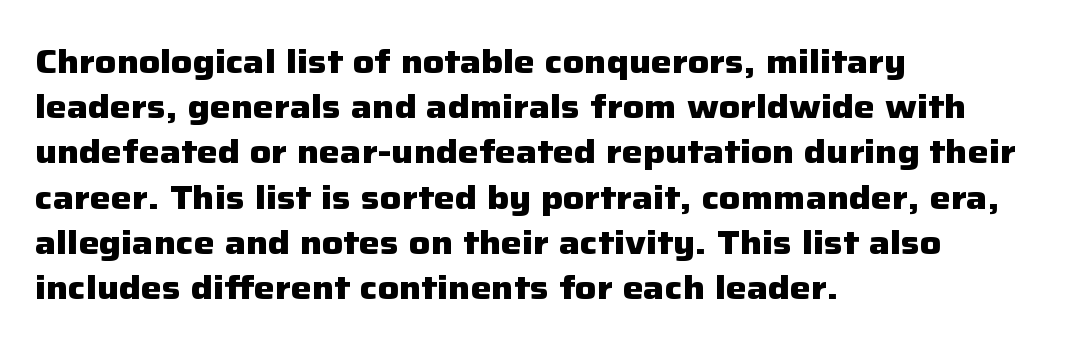
Q: Is the text bold? A: Yes.
Q: Is the text italic (slanted)? A: No, it is upright.
Q: Is the typeface a serif or a sans-serif typeface? A: Sans-serif.
Q: Is the text underlined? A: No.
Q: How is the paragraph aligned? A: Left-aligned.
Q: Is the spacing between letters normal or unusually wide? A: Normal.
Q: Is the spacing between lines tight, normal or loose? A: Normal.
Q: Width (condensed, normal, or wide)? A: Normal.
Q: Stroke contrast? A: Low.
Q: x-height? A: Medium.
Q: Monospaced? A: No.
